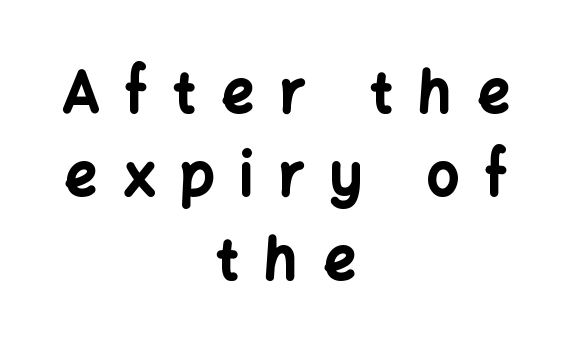
Students, this is bold: see how much ink each stroke carries. Successive baselines arrive at the customary interval. Unlike a traditional serif, this face leaves its strokes unadorned. The typesetter chose a symmetrical, centered arrangement here.
